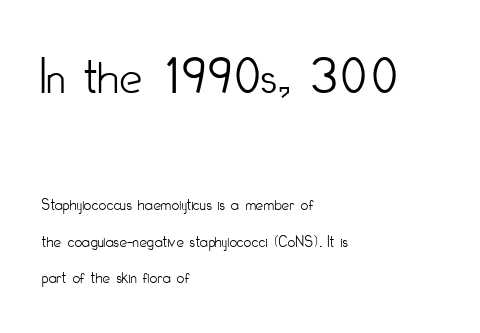
Summary of vertical rhythm: relaxed, with wide interline spacing. Stems here are at most as thick as an everyday book face. The lettering stays uniformly vertical, giving the passage a roman look. The upper block of text is set noticeably larger than the block beneath it. Just letters on the line, the space beneath them empty. You can tell from the bare stems that sans-serif type was used.
